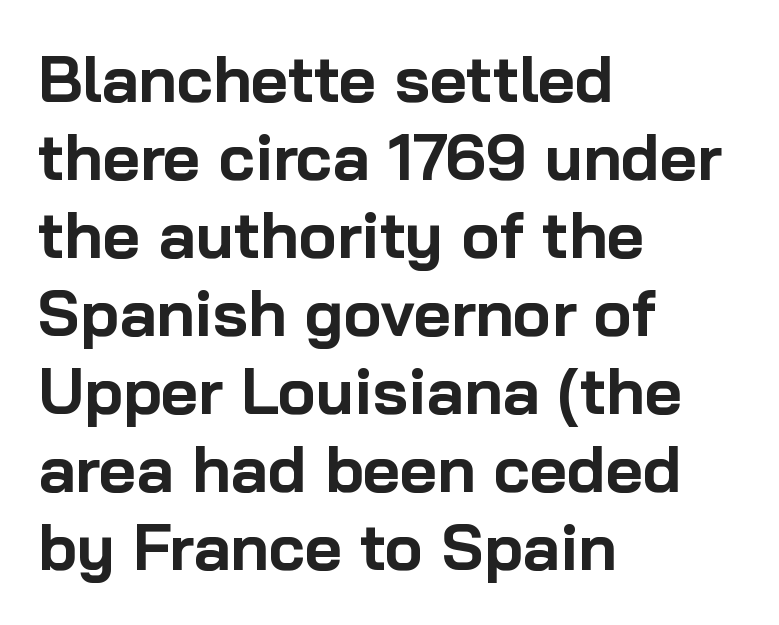
Q: Is the text bold? A: Yes.
Q: Is the text italic (slanted)? A: No, it is upright.
Q: Is the typeface a serif or a sans-serif typeface? A: Sans-serif.
Q: Is the text underlined? A: No.
Q: How is the paragraph aligned? A: Left-aligned.
Q: Is the spacing between letters normal or unusually wide? A: Normal.
Q: Width (condensed, normal, or wide)? A: Normal.
Q: Stroke contrast? A: Low.
Q: x-height? A: Medium.
Q: Monospaced? A: No.
